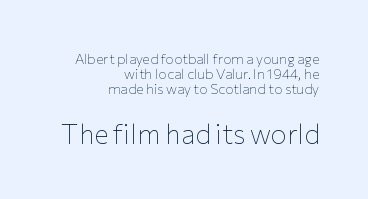
The image shows 27 px text type, upright; set right-aligned, tight line spacing (1.08x), normal letter spacing, not underlined; the second (bottom) block is 1.93x larger.
